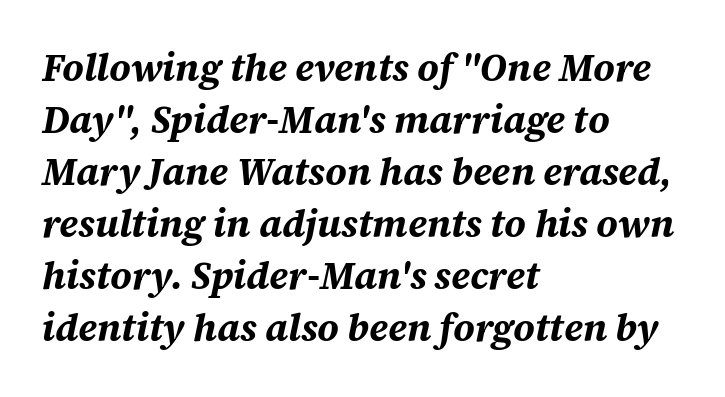
Honestly, the letter spacing is just normal — you wouldn't notice it. Leading: standard. The paragraph shown leans on its left margin. Style check: oblique. You could not count columns in this text — the font is proportionally spaced.
